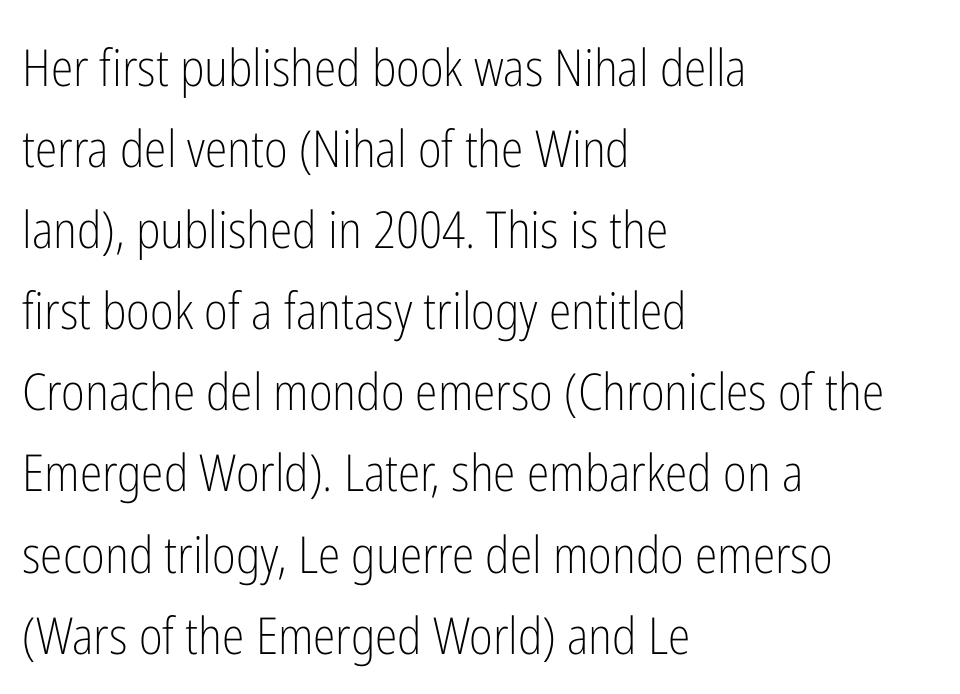
Q: Is the text bold? A: No.
Q: Is the text italic (slanted)? A: No, it is upright.
Q: Is the typeface a serif or a sans-serif typeface? A: Sans-serif.
Q: Is the text underlined? A: No.
Q: How is the paragraph aligned? A: Left-aligned.
Q: Is the spacing between letters normal or unusually wide? A: Normal.
Q: Is the spacing between lines tight, normal or loose? A: Normal.
Q: Width (condensed, normal, or wide)? A: Condensed.
Q: Stroke contrast? A: Low.
Q: x-height? A: Medium.
Q: Monospaced? A: No.
